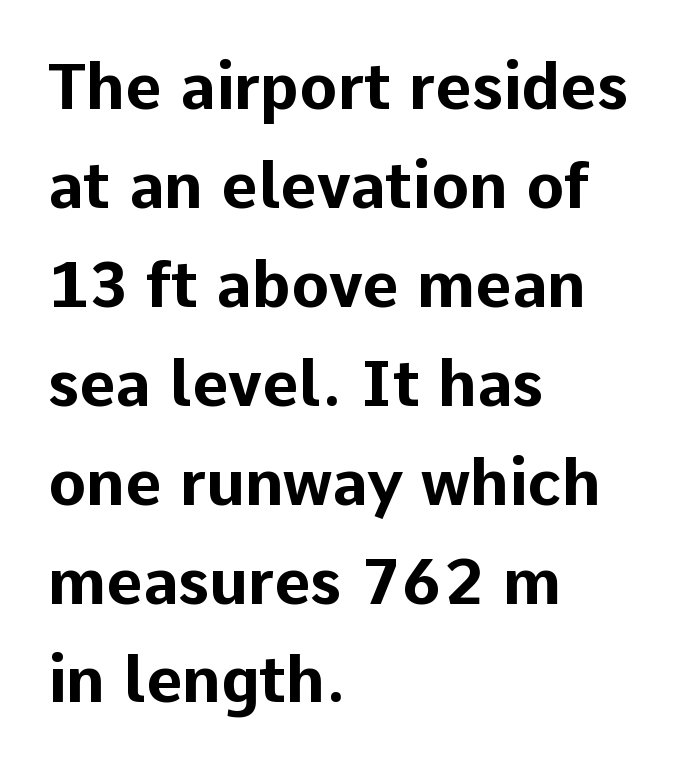
The face used here is a sans, in the tradition of grotesques and geometrics. Character widths vary here, with narrow letters taking less room than wide ones. The gaps between neighbouring characters are ordinary and unremarkable. The line-height multiplier appears to be the usual default. Rule under the text: the space is simply empty.
